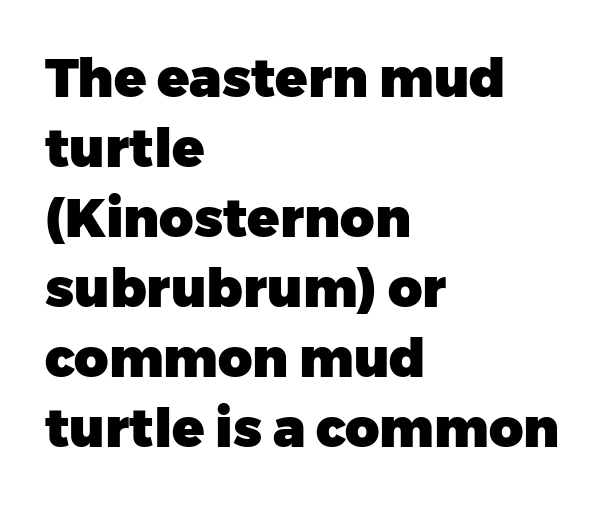
Heft: maximum for text — a bold. Do the letters lean? They stand straight. Descender tails drop into unmarked territory. A typesetter would call this proportional, since set widths differ per character.
